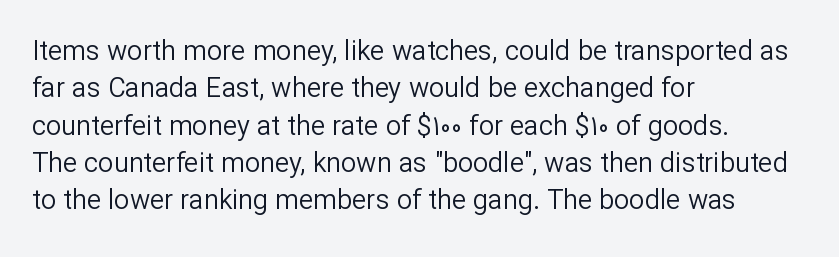
The image shows 27 px text type, upright; set left-aligned, normal line spacing (1.38x), normal letter spacing, not underlined.
